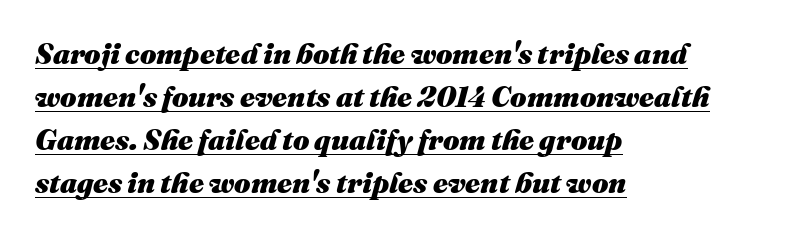
Pretty heavy lettering here — definitely bold. These characters rest on top of a visible drawn line. Italic? Definitely — the glyphs are oblique. Typeset ragged right — the left edge is the straight one. The rendering uses natural spacing where letterforms have individual widths. Spacing between characters is what you'd get straight out of the box.
